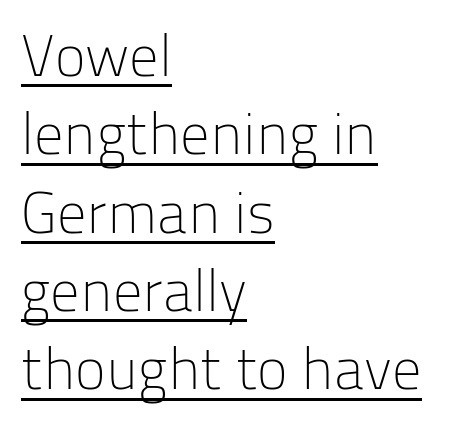
{"serif": "no", "italic": "no", "bold": "no", "weight": "light", "width": "normal", "stroke_contrast": "low", "x_height": "medium", "monospaced": "no", "underline": "yes", "align": "left", "line_spacing": "normal", "line_spacing_ratio": 1.35, "letter_spacing": "normal", "letter_spacing_em": 0.0, "glyph_px": 58}
